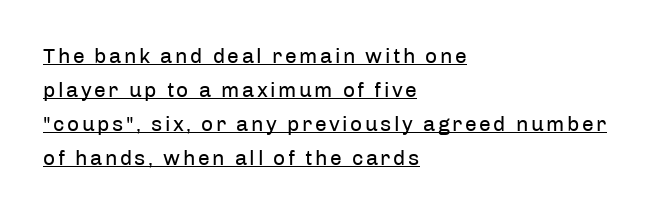
Q: Is the text bold? A: No.
Q: Is the text italic (slanted)? A: No, it is upright.
Q: Is the text underlined? A: Yes.
Q: How is the paragraph aligned? A: Left-aligned.
Q: Is the spacing between lines tight, normal or loose? A: Normal.
